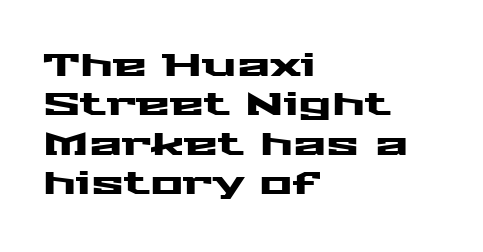
Q: Is the text italic (slanted)? A: No, it is upright.
Q: Is the typeface a serif or a sans-serif typeface? A: Sans-serif.
Q: Is the text underlined? A: No.
Q: How is the paragraph aligned? A: Left-aligned.
Q: Is the spacing between letters normal or unusually wide? A: Normal.
Q: Is the spacing between lines tight, normal or loose? A: Normal.
Q: Width (condensed, normal, or wide)? A: Wide.
Q: Stroke contrast? A: Medium.
Q: x-height? A: Medium.
Q: Monospaced? A: No.
